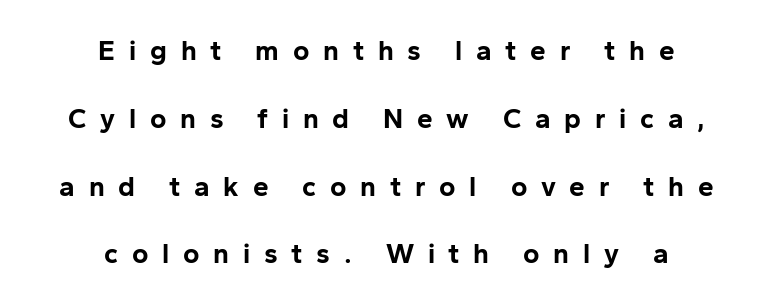
A typesetter would call this proportional, since set widths differ per character. The leading is generous, giving the passage an open texture. As a designer I'd log this as weight 700, bold. Anything drawn beneath the words? Only blank space. The rendering inserts visible extra space after every character. Tall strokes in this sample are plumb rather than angled.
